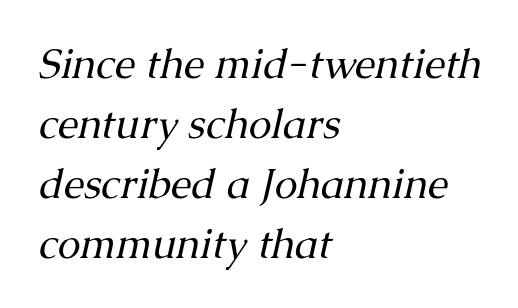
The image shows 41 px regular-weight serif type, italic (leaning right); set left-aligned, normal line spacing (1.46x), normal letter spacing, not underlined; medium stroke contrast and a medium x-height.
